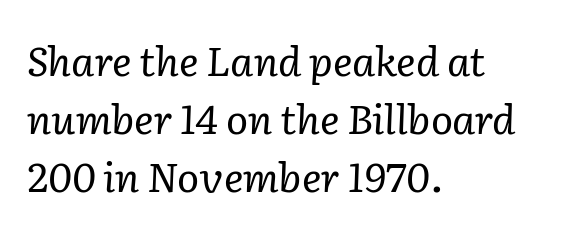
To sum up the face: it has serifs. Type without underlining. A typesetter would call this zero additional tracking. Posture: slanted.
